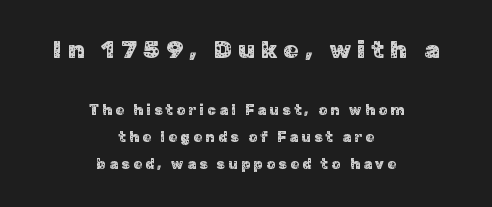
The image shows 25 px text type, upright; set centered, loose line spacing (1.9x), unusually wide letter spacing (+0.24 em), not underlined; the first (top) block is 1.79x larger.
